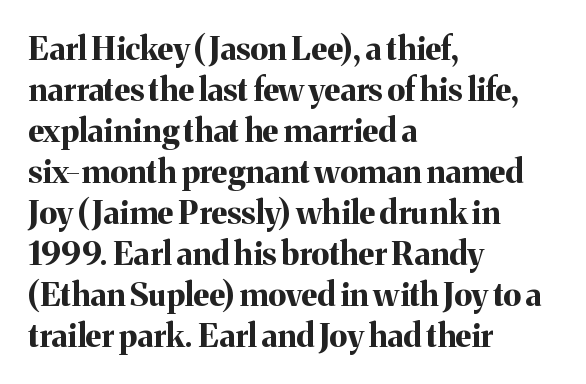
The image shows 32 px bold serif type, upright; set left-aligned, normal line spacing (1.28x), normal letter spacing, not underlined; medium stroke contrast and a medium x-height.
